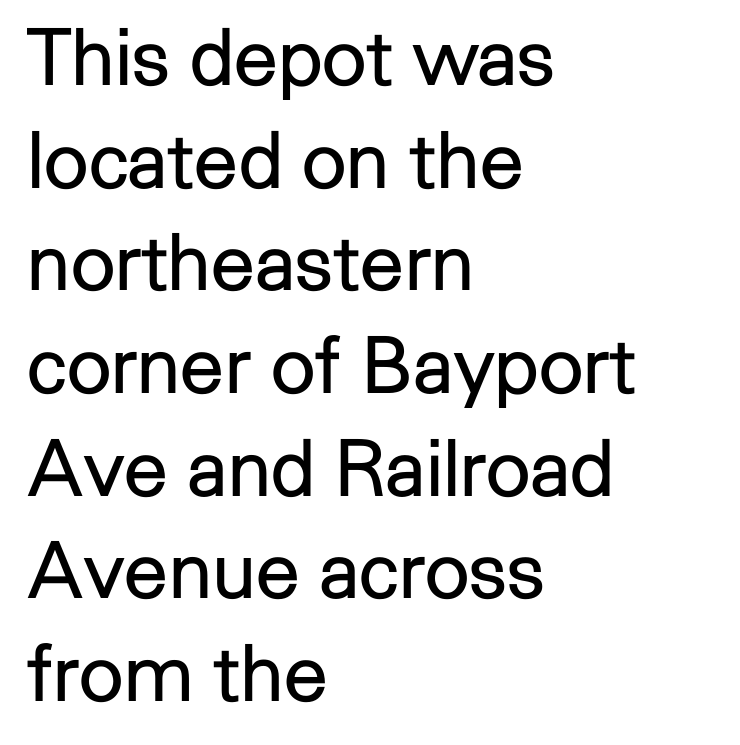
The passage shown stacks its lines at a standard gap. The gap between lines stays unmarked. In terms of letterspacing, this is plain default setting. Where is the straight margin? On the left. Quick note: not italic, upright. The text was rendered using a sans face with plain stroke endings.
